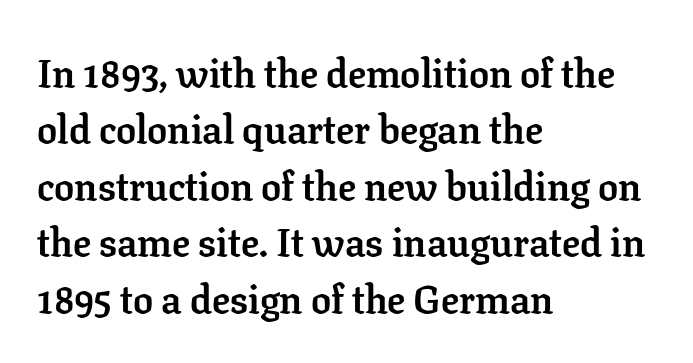
{"serif": "yes", "italic": "no", "bold": "yes", "weight": "semibold", "width": "normal", "stroke_contrast": "low", "x_height": "medium", "monospaced": "no", "underline": "no", "align": "left", "line_spacing": "normal", "line_spacing_ratio": 1.41, "letter_spacing": "normal", "letter_spacing_em": 0.0, "glyph_px": 40}
